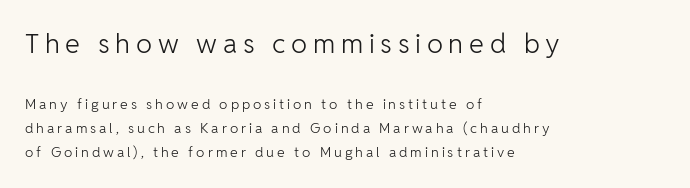
Q: Is the text bold? A: No.
Q: Is the text italic (slanted)? A: No, it is upright.
Q: Is the text underlined? A: No.
Q: How is the paragraph aligned? A: Left-aligned.
Q: Is the spacing between letters normal or unusually wide? A: Unusually wide.
Q: Which block of text is set in a larger size, the first (top) or the second (bottom)? A: The first (top) one.
